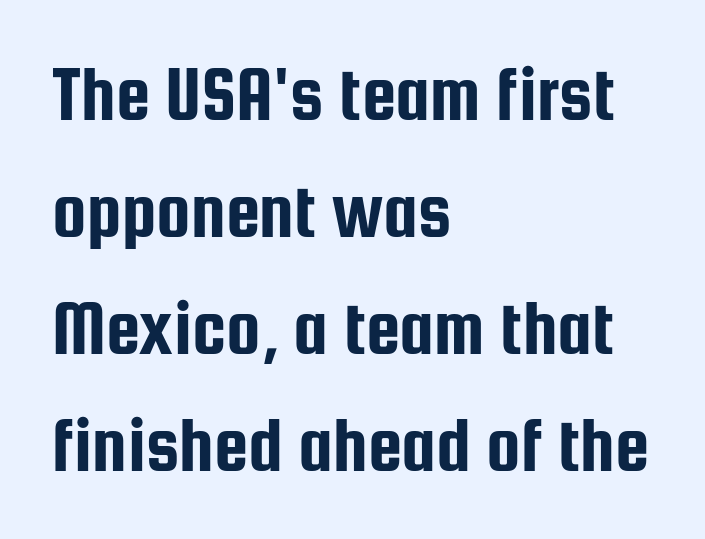
{"serif": "no", "italic": "no", "width": "condensed", "stroke_contrast": "low", "x_height": "medium", "monospaced": "no", "underline": "no", "align": "left", "line_spacing": "normal", "line_spacing_ratio": 1.52, "letter_spacing": "normal", "letter_spacing_em": 0.0, "glyph_px": 77}
